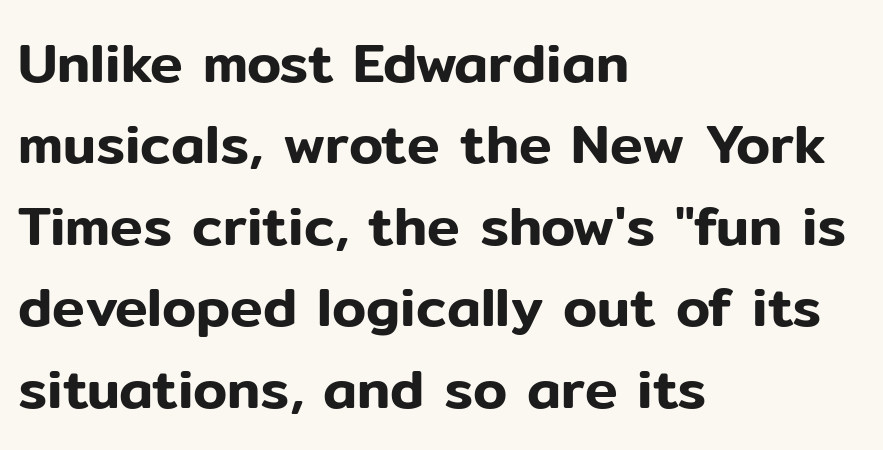
The specimen reads as upright at a glance. Note the varied advance widths — an 'i' is clearly narrower than an 'm'. All the whitespace from short lines collects on the right. The passage shown is not underscored anywhere. Nothing sits at the stroke ends, so this counts as sans-serif.
